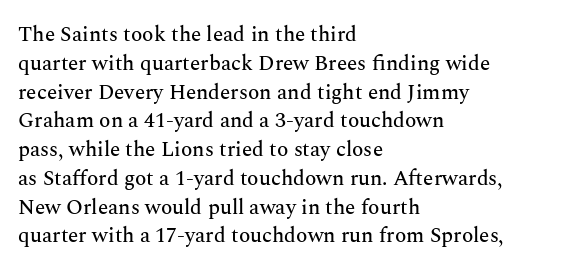
Q: Is the text italic (slanted)? A: No, it is upright.
Q: Is the text underlined? A: No.
Q: How is the paragraph aligned? A: Left-aligned.
Q: Is the spacing between letters normal or unusually wide? A: Normal.
Q: Is the spacing between lines tight, normal or loose? A: Normal.
